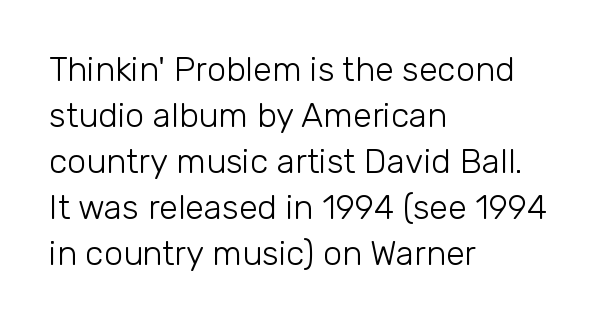
This sample is left-justified, so line endings fall wherever the words run out. Students, observe: this is what conventionally led text looks like. Bold? No — there's no thickening of the strokes. Beneath every word, the page is bare. You can tell it's not italic because the verticals are truly vertical. Tracking value appears to be zero — textbook default spacing.
